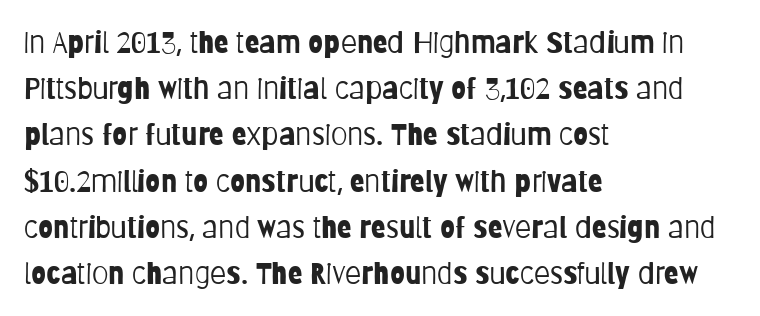
The line-height multiplier appears to be the usual default. The compositor pushed each line to the left boundary. Only glyphs here, with clear space below each row. The passage shown is typed in a proportional face where columns would drift. Glyph-to-glyph distance matches everyday printed text.
